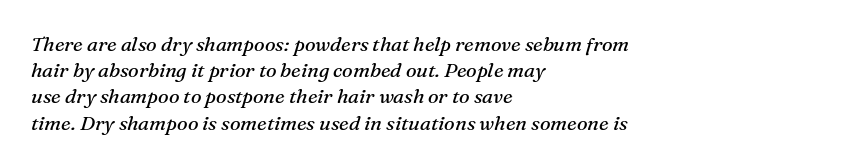
The image shows 20 px text type, italic (leaning right); set left-aligned, normal line spacing (1.31x), normal letter spacing, not underlined.
